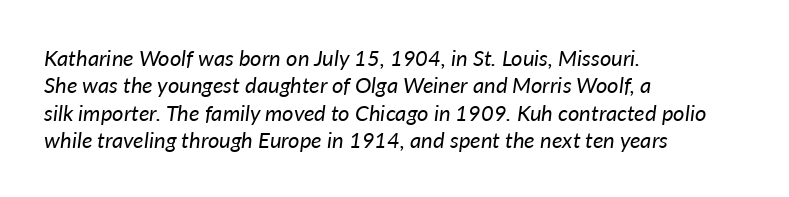
The image shows 22 px text type, italic (leaning right); set left-aligned, line spacing 1.24x, normal letter spacing, not underlined.
